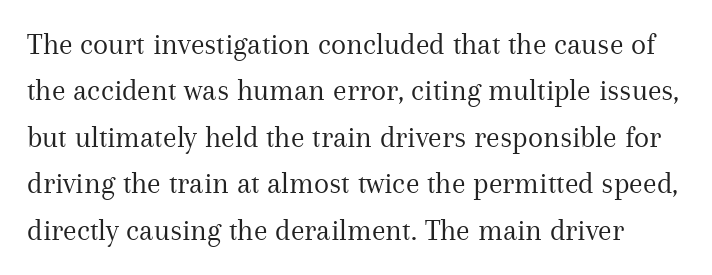
Q: Is the text bold? A: No.
Q: Is the text italic (slanted)? A: No, it is upright.
Q: Is the typeface a serif or a sans-serif typeface? A: Serif.
Q: Is the text underlined? A: No.
Q: Is the spacing between letters normal or unusually wide? A: Normal.
Q: Is the spacing between lines tight, normal or loose? A: Normal.
Q: Width (condensed, normal, or wide)? A: Normal.
Q: Stroke contrast? A: Medium.
Q: x-height? A: Medium.
Q: Monospaced? A: No.
